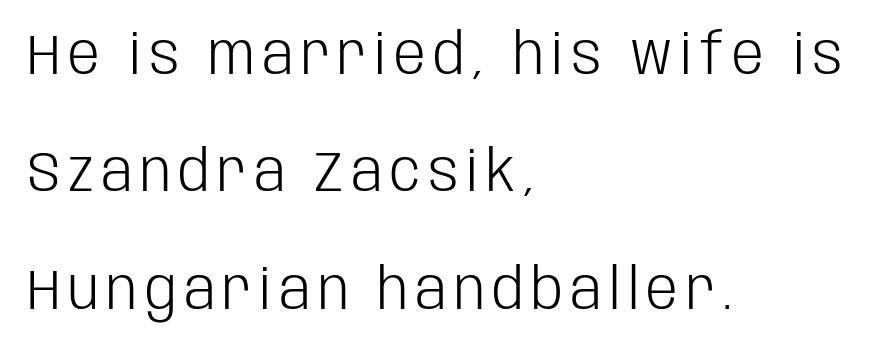
{"serif": "no", "italic": "no", "bold": "no", "weight": "light", "width": "condensed", "stroke_contrast": "low", "x_height": "large", "monospaced": "no", "underline": "no", "align": "left", "line_spacing": "loose", "line_spacing_ratio": 2.06, "glyph_px": 57}
